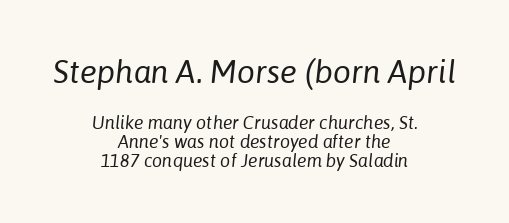
{"italic": "yes", "lean": "right", "slant_degrees": 6, "bold": "no", "weight": "regular", "width": "normal", "stroke_contrast": "low", "x_height": "medium", "monospaced": "no", "underline": "no", "align": "center", "line_spacing": "tight", "line_spacing_ratio": 1.07, "letter_spacing": "normal", "letter_spacing_em": 0.0, "larger_block": "first", "size_ratio": 1.78, "glyph_px": 32}
